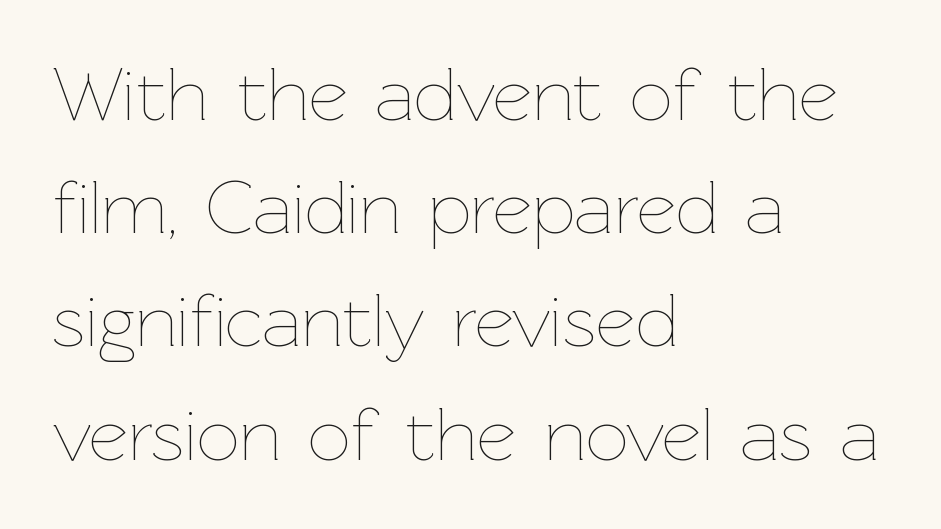
The image shows 76 px thin type, upright; set left-aligned, normal line spacing (1.49x), normal letter spacing, not underlined; low stroke contrast and a medium x-height.
